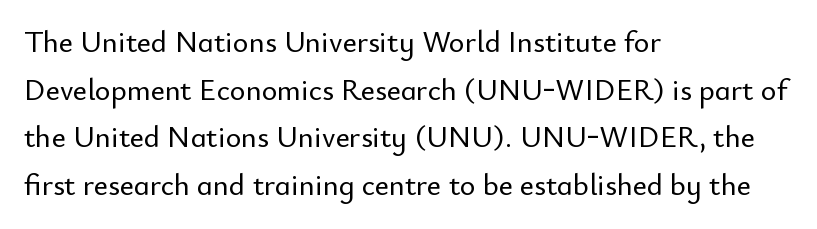
The image shows 30 px sans-serif type, upright; set left-aligned, normal line spacing (1.59x), normal letter spacing, not underlined; low stroke contrast and a small x-height.
